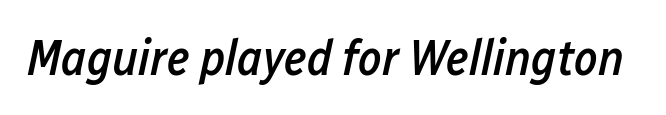
The image shows 50 px semibold, condensed type, italic (leaning right); set normal letter spacing, not underlined; low stroke contrast and a medium x-height.
